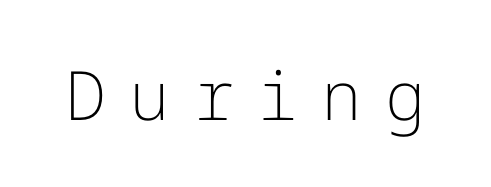
The image shows 68 px light sans-serif type, upright; set unusually wide letter spacing (+0.34 em), not underlined; low stroke contrast and a medium x-height.
